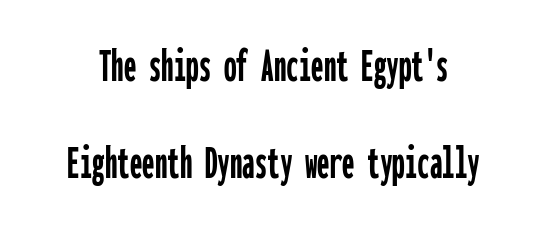
Q: Is the text italic (slanted)? A: No, it is upright.
Q: Is the typeface a serif or a sans-serif typeface? A: Sans-serif.
Q: Is the text underlined? A: No.
Q: Is the spacing between letters normal or unusually wide? A: Normal.
Q: Is the spacing between lines tight, normal or loose? A: Loose.
Q: Width (condensed, normal, or wide)? A: Condensed.
Q: Stroke contrast? A: Low.
Q: x-height? A: Medium.
Q: Monospaced? A: Yes.
